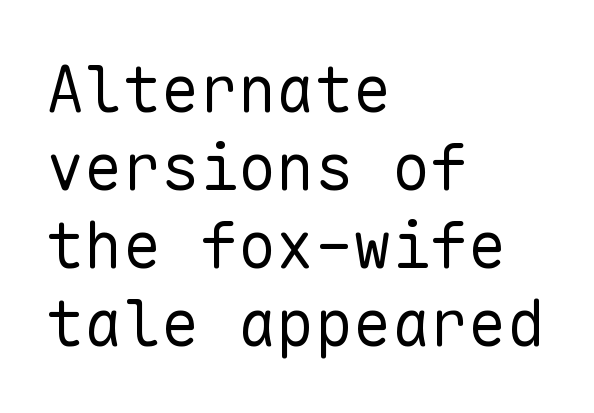
{"serif": "no", "italic": "no", "bold": "no", "weight": "regular", "width": "normal", "stroke_contrast": "low", "x_height": "medium", "monospaced": "yes", "underline": "no", "align": "left", "line_spacing_ratio": 1.22, "letter_spacing": "normal", "letter_spacing_em": 0.0, "glyph_px": 64}
